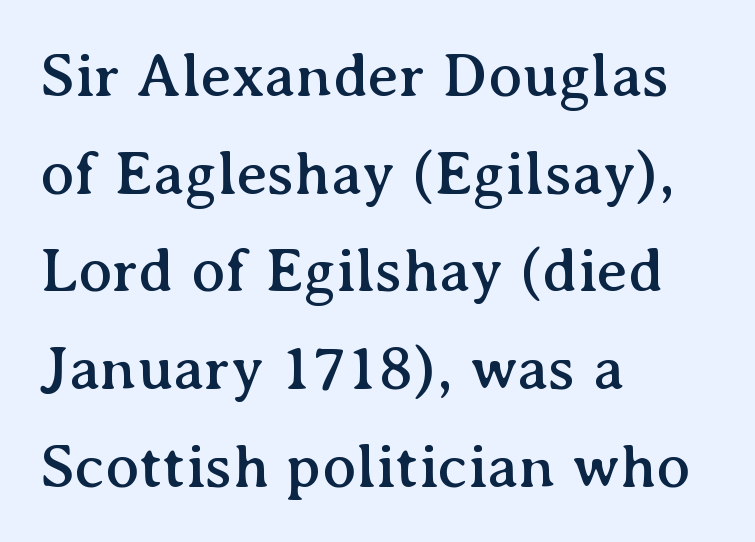
{"serif": "yes", "italic": "no", "width": "normal", "stroke_contrast": "medium", "x_height": "medium", "monospaced": "no", "underline": "no", "align": "left", "line_spacing": "normal", "line_spacing_ratio": 1.55, "letter_spacing": "normal", "letter_spacing_em": 0.0, "glyph_px": 63}
